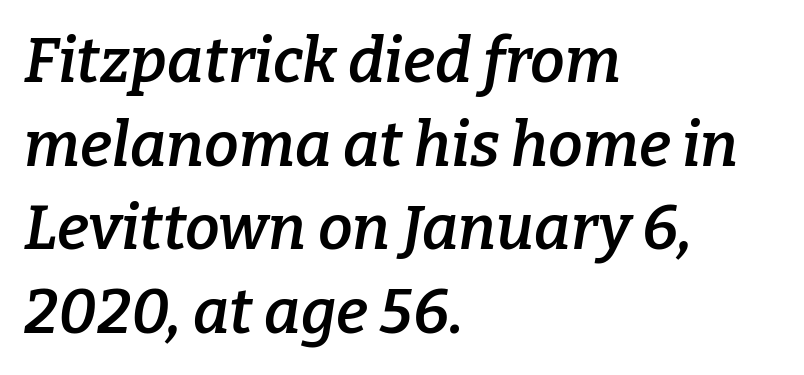
Q: Is the text bold? A: Semi-bold.
Q: Is the text italic (slanted)? A: Yes, it leans right by about 9 degrees.
Q: Is the typeface a serif or a sans-serif typeface? A: Serif.
Q: Is the text underlined? A: No.
Q: How is the paragraph aligned? A: Left-aligned.
Q: Is the spacing between letters normal or unusually wide? A: Normal.
Q: Is the spacing between lines tight, normal or loose? A: Normal.
Q: Width (condensed, normal, or wide)? A: Normal.
Q: Stroke contrast? A: Low.
Q: x-height? A: Medium.
Q: Monospaced? A: No.
